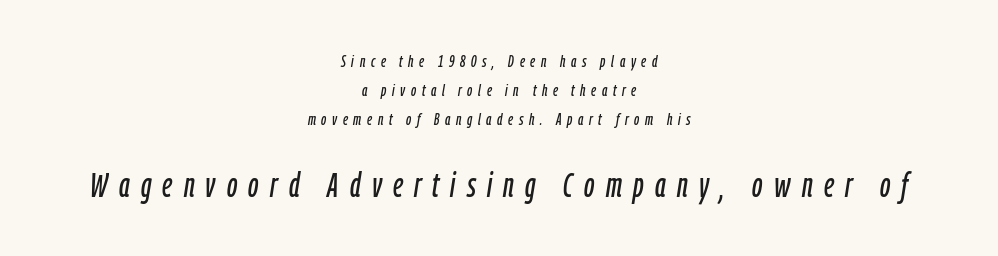
Q: Is the text italic (slanted)? A: Yes, it leans right by about 9 degrees.
Q: Is the text underlined? A: No.
Q: How is the paragraph aligned? A: Centered.
Q: Is the spacing between letters normal or unusually wide? A: Unusually wide.
Q: Which block of text is set in a larger size, the first (top) or the second (bottom)? A: The second (bottom) one.
Q: Width (condensed, normal, or wide)? A: Condensed.
Q: Stroke contrast? A: Low.
Q: x-height? A: Medium.
Q: Monospaced? A: No.
